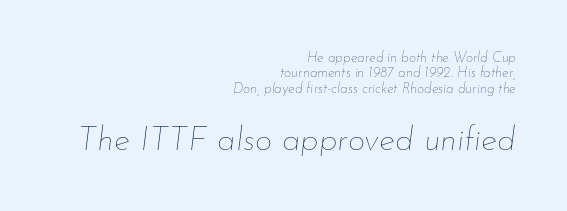
Q: Is the text bold? A: No.
Q: Is the text italic (slanted)? A: Yes, it leans right by about 7 degrees.
Q: Is the text underlined? A: No.
Q: How is the paragraph aligned? A: Right-aligned.
Q: Is the spacing between letters normal or unusually wide? A: Normal.
Q: Is the spacing between lines tight, normal or loose? A: Tight.
Q: Which block of text is set in a larger size, the first (top) or the second (bottom)? A: The second (bottom) one.
Q: Width (condensed, normal, or wide)? A: Normal.
Q: Stroke contrast? A: Low.
Q: x-height? A: Small.
Q: Monospaced? A: No.
